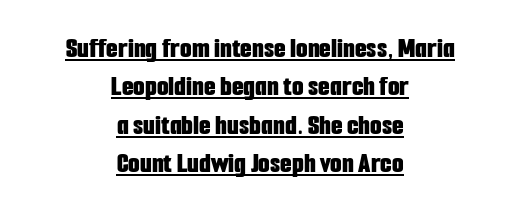
Notice how thick the strokes are: this is what a full bold looks like. The typesetter has applied underlining to the passage shown. Does the lettering tilt? It doesn't — this is upright. Characters follow at the spacing the type designer built in.
